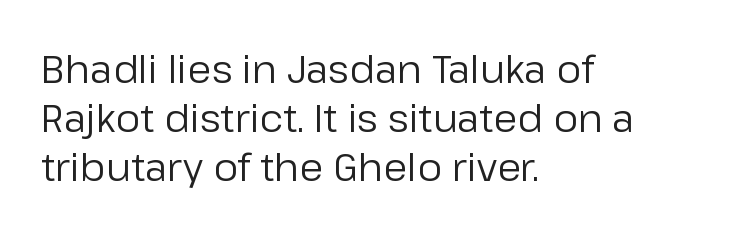
{"serif": "no", "italic": "no", "bold": "no", "weight": "regular", "width": "normal", "stroke_contrast": "low", "x_height": "medium", "monospaced": "no", "underline": "no", "align": "left", "line_spacing": "normal", "line_spacing_ratio": 1.26, "letter_spacing": "normal", "letter_spacing_em": 0.0, "glyph_px": 39}
